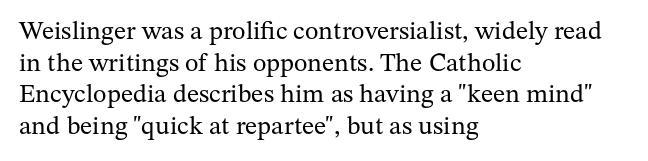
The image shows 26 px text type, upright; set left-aligned, line spacing 1.22x, normal letter spacing, not underlined.
